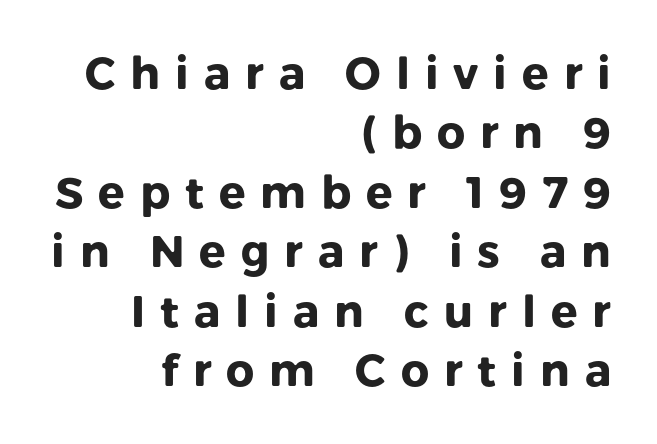
The letters are spread apart with noticeably loose tracking. Evenly set lines give the paragraph a standard silhouette. If you drew a line through each stem, it would be perfectly vertical. The zone under the glyphs is completely vacant. You'd pick this weight for a headline — it's a proper bold.
